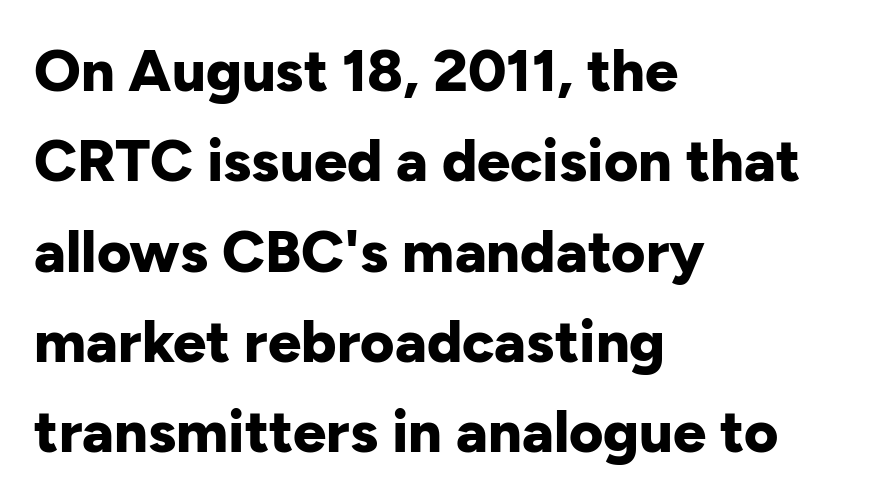
Character widths vary here, with narrow letters taking less room than wide ones. Do the letters lean? They stand straight. Underlining? Definitely not there. Check where the strokes stop: nothing finishes them off — pure sans. The horizontal fit of the characters is conventional and even.
